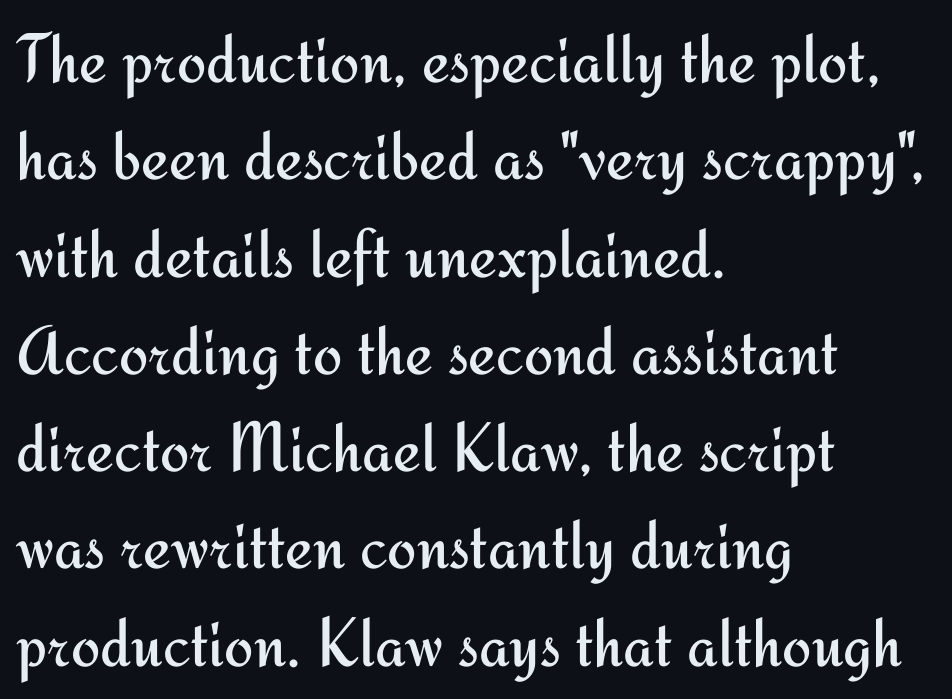
Here the designer chose a conventional face with non-uniform glyph widths. The cut favours lightness, reaching ordinary text weight at its darkest. Plain, unruled lines of type. Caption: multi-line text, flush left, ragged right. Italic: no, the glyphs are upright roman. Standard letterfit; no display-style spreading of the glyphs.
